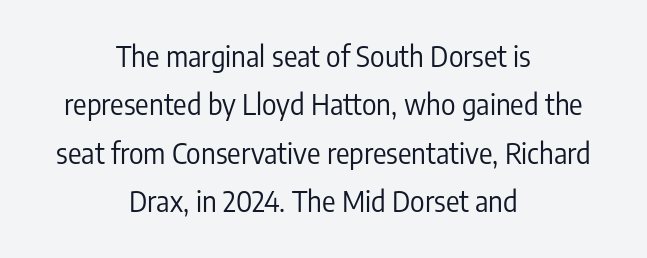
The line texture is even and compact thanks to regular tracking. Stems and bowls with no extra thickness — not bold. These lines are rendered in a variable-pitch font. Nope, not italic — everything's standing straight.
